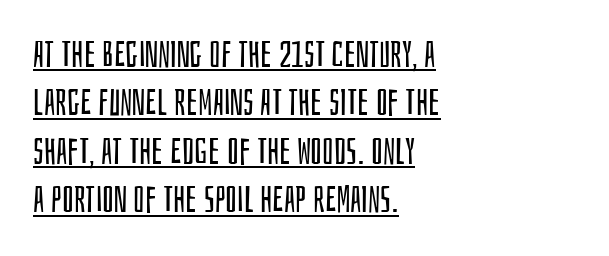
The words here are underlined. How are the letters spaced? Ordinarily, with no added tracking. These lines sit exactly where default settings would place them. Counters stay open thanks to moderate or lighter strokes.
